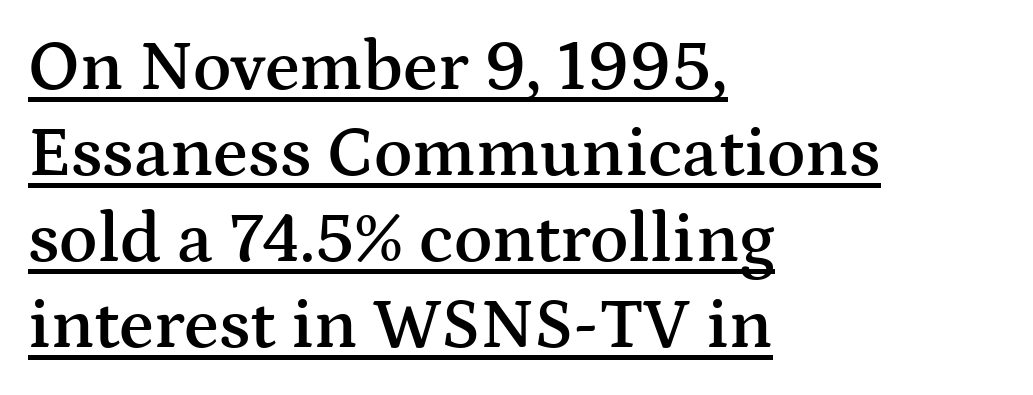
{"serif": "yes", "italic": "no", "bold": "semi", "weight": "semibold", "width": "wide", "stroke_contrast": "medium", "x_height": "medium", "monospaced": "no", "underline": "yes", "align": "left", "line_spacing_ratio": 1.21, "letter_spacing": "normal", "letter_spacing_em": 0.0, "glyph_px": 71}
